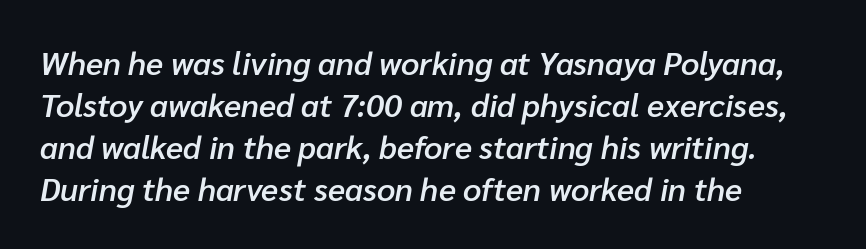
{"italic": "yes", "lean": "right", "slant_degrees": 10, "bold": "semi", "weight": "semibold", "width": "normal", "stroke_contrast": "low", "x_height": "medium", "monospaced": "no", "underline": "no", "align": "left", "line_spacing": "normal", "line_spacing_ratio": 1.31, "letter_spacing": "normal", "letter_spacing_em": 0.0, "glyph_px": 32}
